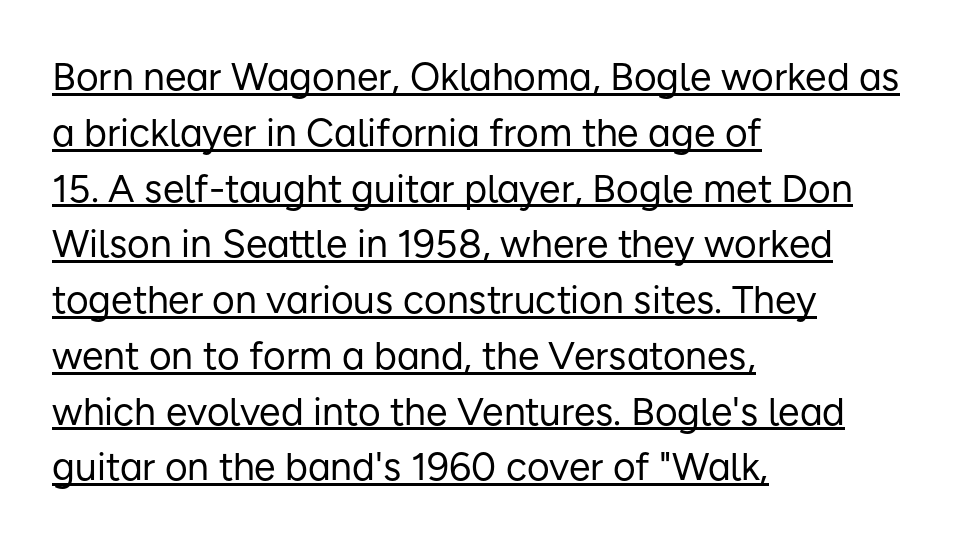
The image shows 39 px regular-weight sans-serif type, upright; set left-aligned, normal line spacing (1.43x), normal letter spacing, underlined; low stroke contrast and a medium x-height.
